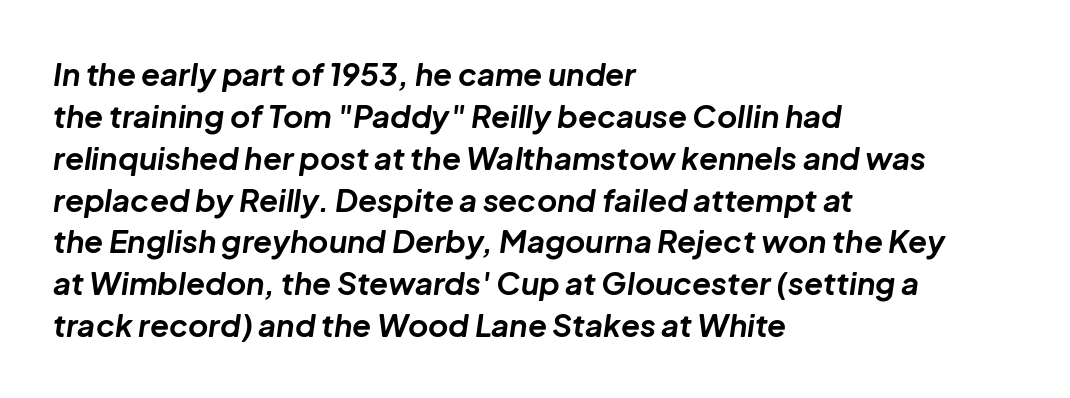
The image shows 31 px bold type, italic (leaning right); set left-aligned, normal line spacing (1.35x), normal letter spacing, not underlined; low stroke contrast and a medium x-height.
